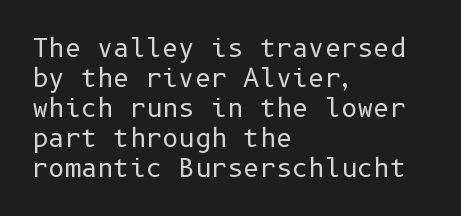
The image shows 25 px text type, upright; set left-aligned, line spacing 1.2x, normal letter spacing, not underlined.
